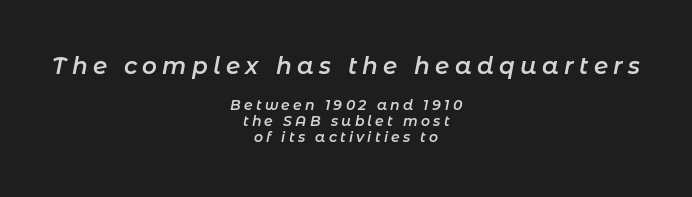
{"italic": "yes", "lean": "right", "slant_degrees": 11, "bold": "semi", "underline": "no", "align": "center", "line_spacing": "tight", "line_spacing_ratio": 1.14, "letter_spacing": "wide", "letter_spacing_em": 0.23, "larger_block": "first", "size_ratio": 1.64, "glyph_px": 23}
